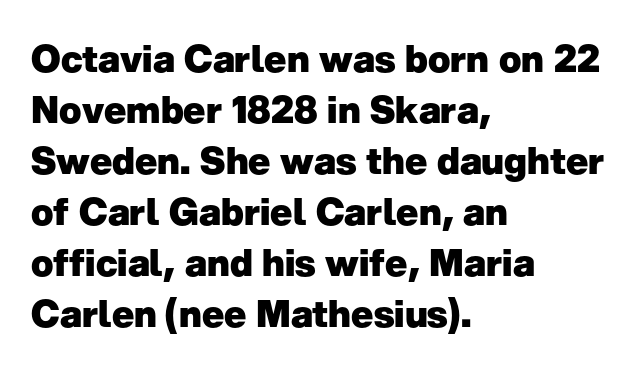
Q: Is the text bold? A: Yes.
Q: Is the text italic (slanted)? A: No, it is upright.
Q: Is the typeface a serif or a sans-serif typeface? A: Sans-serif.
Q: Is the text underlined? A: No.
Q: How is the paragraph aligned? A: Left-aligned.
Q: Is the spacing between letters normal or unusually wide? A: Normal.
Q: Is the spacing between lines tight, normal or loose? A: Normal.
Q: Width (condensed, normal, or wide)? A: Normal.
Q: Stroke contrast? A: Low.
Q: x-height? A: Medium.
Q: Monospaced? A: No.
